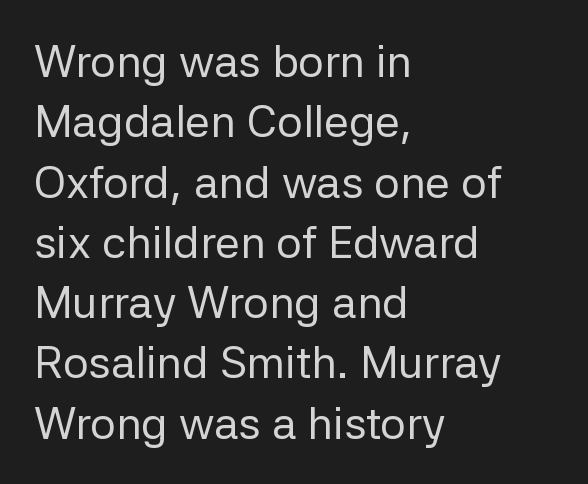
The image shows 45 px regular-weight sans-serif type, upright; set left-aligned, normal line spacing (1.34x), normal letter spacing, not underlined; low stroke contrast and a medium x-height.
